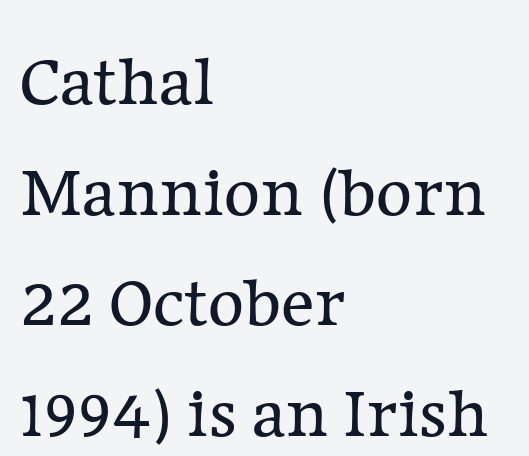
Q: Is the text bold? A: No.
Q: Is the text italic (slanted)? A: No, it is upright.
Q: Is the typeface a serif or a sans-serif typeface? A: Serif.
Q: Is the text underlined? A: No.
Q: How is the paragraph aligned? A: Left-aligned.
Q: Is the spacing between letters normal or unusually wide? A: Normal.
Q: Is the spacing between lines tight, normal or loose? A: Normal.
Q: Width (condensed, normal, or wide)? A: Normal.
Q: Stroke contrast? A: Low.
Q: x-height? A: Medium.
Q: Monospaced? A: No.
